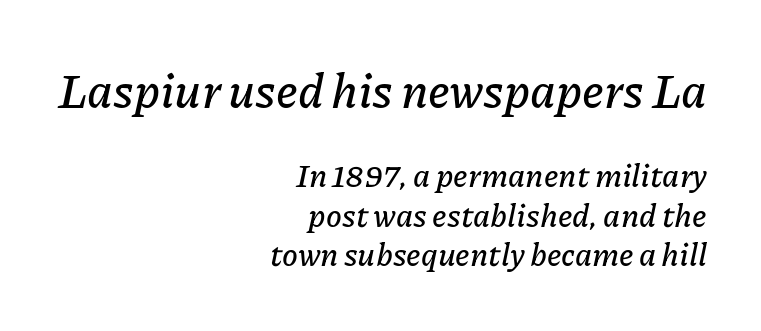
The image shows 48 px text type, italic (leaning right); set right-aligned, line spacing 1.23x, normal letter spacing, not underlined; the first (top) block is 1.5x larger; low stroke contrast and a medium x-height.
